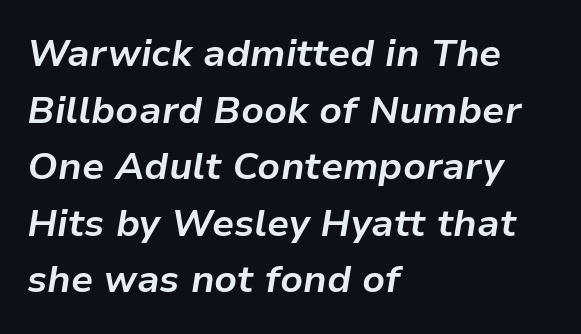
The image shows 38 px bold type, italic (leaning right); set left-aligned, normal line spacing (1.49x), normal letter spacing, not underlined; low stroke contrast and a medium x-height.
